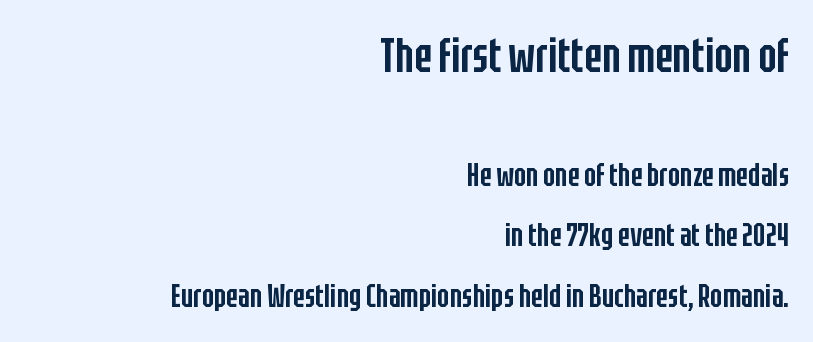
Each word holds together tightly as a unit, with standard inter-letter gaps. The type family on display is of the sans-serif kind. The zone under the glyphs is completely vacant. The type sits square on the baseline with zero lean. Line endings align vertically; line beginnings do not. Varying glyph widths throughout — classic text-font behaviour.
